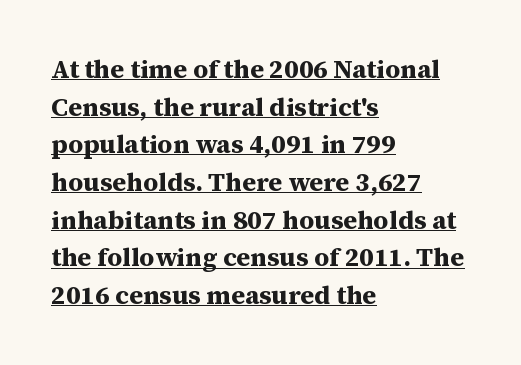
The image shows 26 px bold type, upright; set left-aligned, normal line spacing (1.45x), normal letter spacing, underlined.
